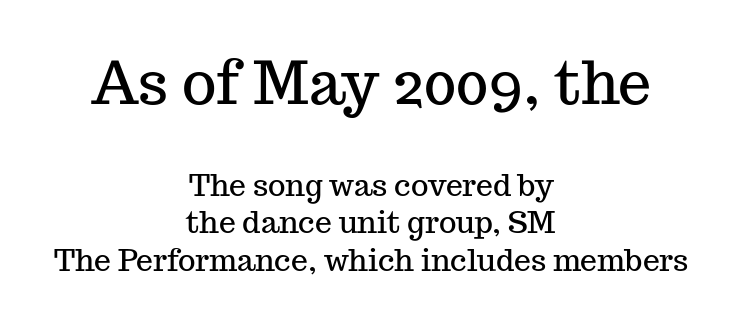
Q: Is the text italic (slanted)? A: No, it is upright.
Q: Is the typeface a serif or a sans-serif typeface? A: Serif.
Q: Is the text underlined? A: No.
Q: How is the paragraph aligned? A: Centered.
Q: Is the spacing between letters normal or unusually wide? A: Normal.
Q: Is the spacing between lines tight, normal or loose? A: Normal.
Q: Which block of text is set in a larger size, the first (top) or the second (bottom)? A: The first (top) one.
Q: Width (condensed, normal, or wide)? A: Normal.
Q: Stroke contrast? A: Medium.
Q: x-height? A: Medium.
Q: Monospaced? A: No.
